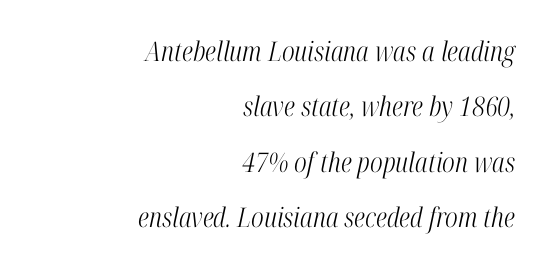
{"italic": "yes", "lean": "right", "slant_degrees": 12, "bold": "no", "underline": "no", "align": "right", "line_spacing": "loose", "line_spacing_ratio": 2.05, "letter_spacing": "normal", "letter_spacing_em": 0.0, "glyph_px": 27}
